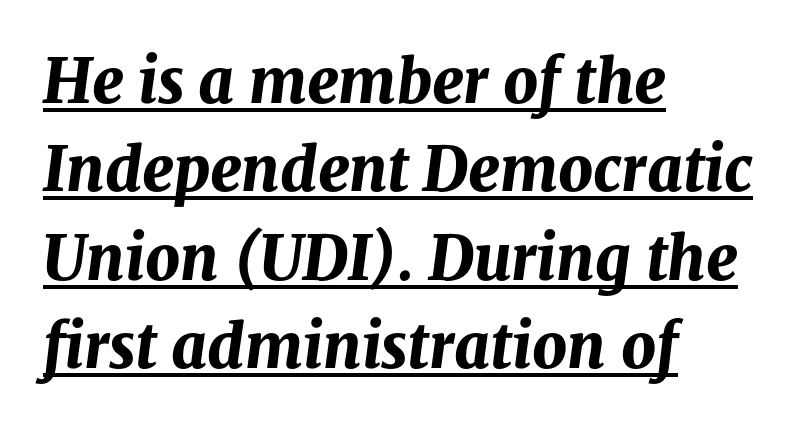
Q: Is the text bold? A: Yes.
Q: Is the text italic (slanted)? A: Yes, it leans right by about 8 degrees.
Q: Is the text underlined? A: Yes.
Q: How is the paragraph aligned? A: Left-aligned.
Q: Is the spacing between letters normal or unusually wide? A: Normal.
Q: Is the spacing between lines tight, normal or loose? A: Normal.
Q: Width (condensed, normal, or wide)? A: Normal.
Q: Stroke contrast? A: Medium.
Q: x-height? A: Medium.
Q: Monospaced? A: No.
